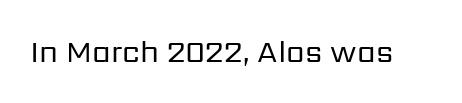
The image shows 30 px regular-weight sans-serif type, upright; set normal letter spacing, not underlined; low stroke contrast and a medium x-height.
